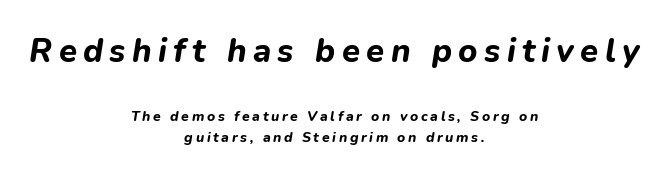
The image shows 33 px bold type, italic (leaning right); set centered, normal line spacing (1.55x), not underlined; the first (top) block is 2.36x larger; low stroke contrast and a medium x-height.
